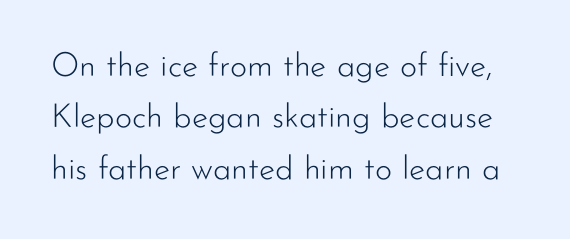
The letters carry no serifs — their stems end cleanly without finishing strokes. Horizontal bands of white between lines are of average thickness. The gaps between neighbouring characters are ordinary and unremarkable. The font's upright variant was chosen for this text. The typeface has the unassuming heft of standard copy or less. Character widths vary here, with narrow letters taking less room than wide ones.
